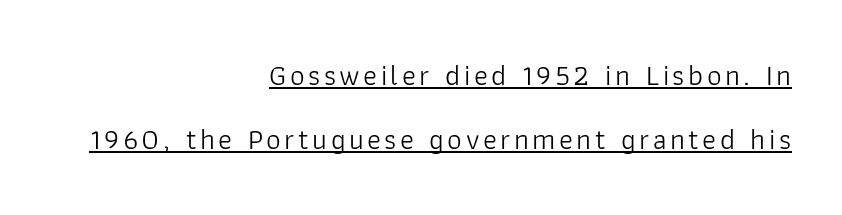
{"serif": "no", "italic": "no", "bold": "no", "weight": "light", "width": "normal", "stroke_contrast": "low", "x_height": "medium", "monospaced": "no", "underline": "yes", "align": "right", "line_spacing": "loose", "line_spacing_ratio": 2.21, "glyph_px": 29}
